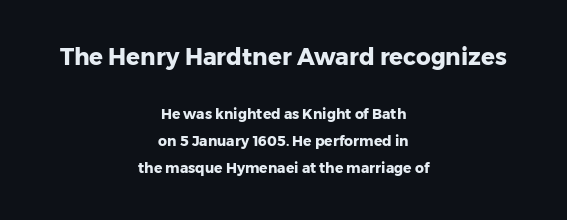
{"italic": "no", "bold": "yes", "underline": "no", "align": "center", "line_spacing": "loose", "line_spacing_ratio": 1.94, "letter_spacing": "normal", "letter_spacing_em": 0.0, "larger_block": "first", "size_ratio": 1.64, "glyph_px": 23}
